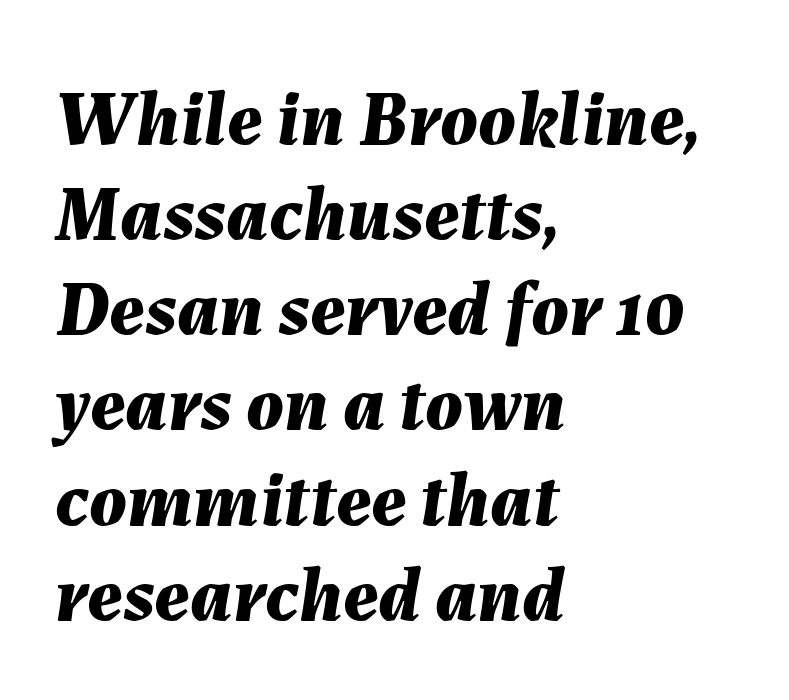
All the whitespace from short lines collects on the right. Each letter keeps its own natural width here, so spacing adapts to shape. The space beneath each line is pristine and unruled. Plenty of ink on the page — the face is bold. The rendering keeps characters at their native spacing.
